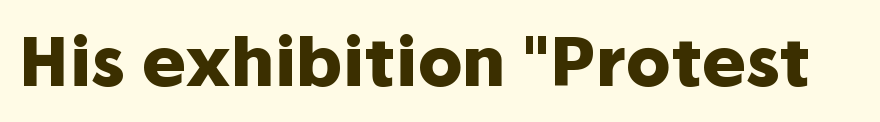
{"serif": "no", "italic": "no", "bold": "yes", "weight": "heavy", "width": "normal", "stroke_contrast": "low", "x_height": "medium", "monospaced": "no", "underline": "no", "letter_spacing": "normal", "letter_spacing_em": 0.0, "glyph_px": 67}
